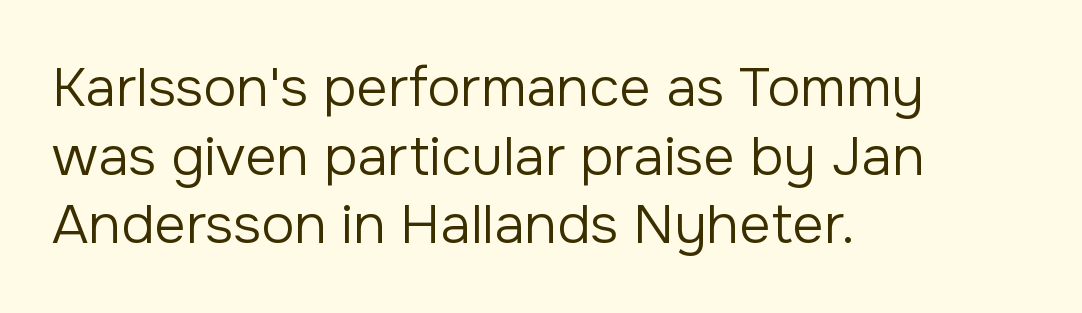
{"serif": "no", "italic": "no", "bold": "no", "weight": "regular", "width": "normal", "stroke_contrast": "low", "x_height": "medium", "monospaced": "no", "underline": "no", "align": "left", "line_spacing": "normal", "line_spacing_ratio": 1.25, "letter_spacing": "normal", "letter_spacing_em": 0.0, "glyph_px": 55}
